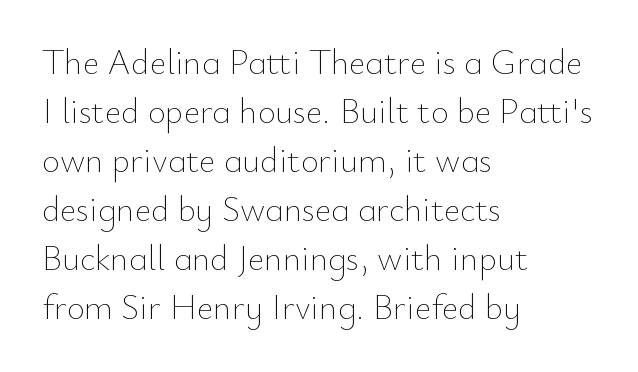
The image shows 35 px thin type, upright; set left-aligned, normal line spacing (1.4x), normal letter spacing, not underlined; low stroke contrast and a small x-height.
